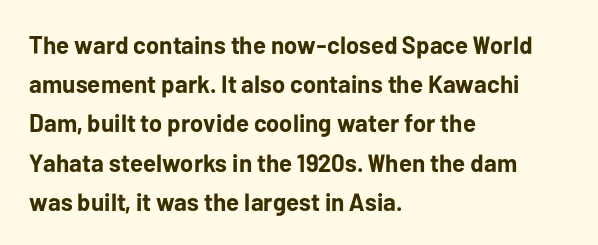
Q: Is the text bold? A: Yes.
Q: Is the text italic (slanted)? A: No, it is upright.
Q: Is the text underlined? A: No.
Q: How is the paragraph aligned? A: Left-aligned.
Q: Is the spacing between letters normal or unusually wide? A: Normal.
Q: Is the spacing between lines tight, normal or loose? A: Normal.
